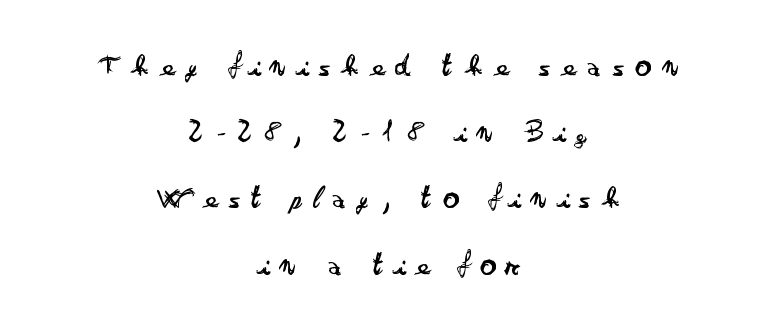
{"serif": "no", "italic": "no", "bold": "no", "weight": "regular", "width": "wide", "stroke_contrast": "low", "x_height": "small", "monospaced": "no", "underline": "no", "align": "center", "line_spacing": "loose", "line_spacing_ratio": 2.07, "letter_spacing": "wide", "letter_spacing_em": 0.36, "glyph_px": 32}
